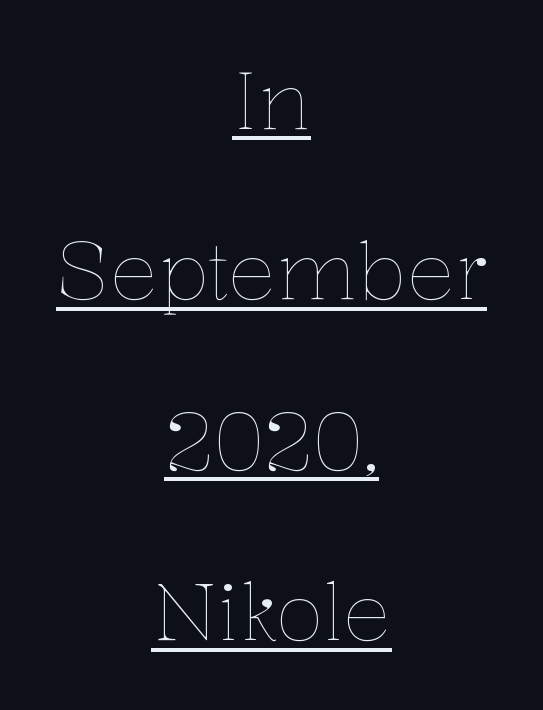
Stems here are at most as thick as an everyday book face. A centered setting, common on invitations and titles, is used for this passage. If you measured baseline to baseline, you'd find a long distance. Letter spacing: default. The face used here is proportionally spaced, like ordinary book or web type. Italic: no, the glyphs are upright roman.
